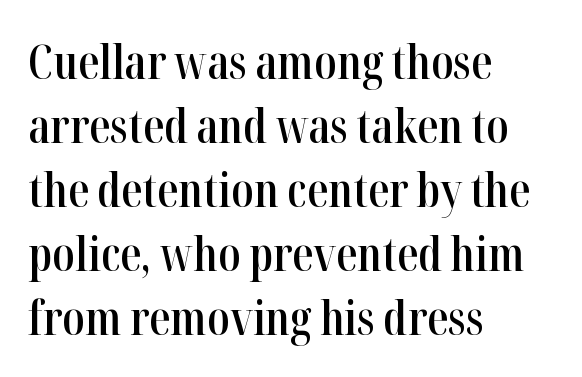
The image shows 47 px semibold, condensed serif type, upright; set left-aligned, normal line spacing (1.36x), normal letter spacing, not underlined; high stroke contrast and a medium x-height.
